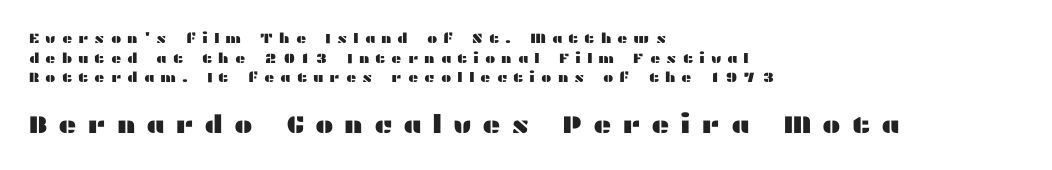
{"italic": "no", "underline": "no", "align": "left", "line_spacing": "normal", "line_spacing_ratio": 1.41, "letter_spacing": "wide", "letter_spacing_em": 0.42, "larger_block": "second", "size_ratio": 1.79, "glyph_px": 25}
